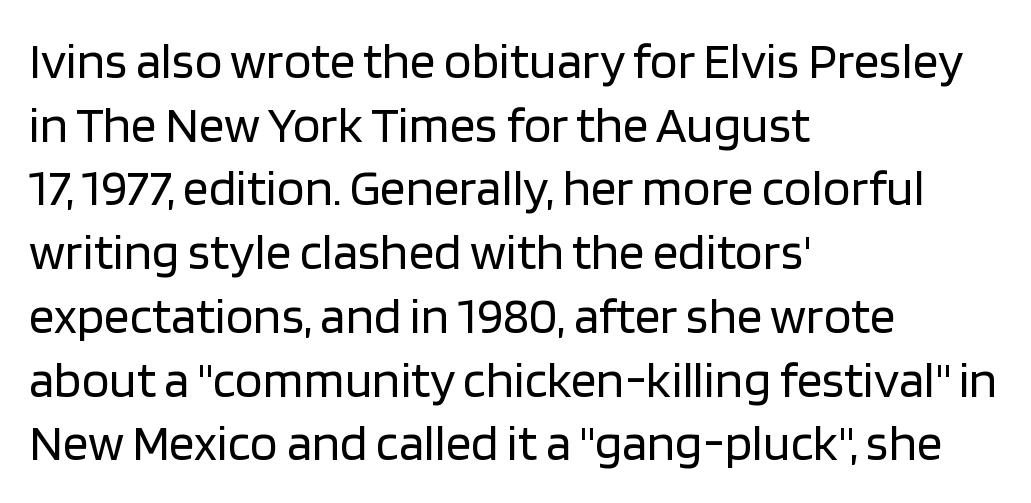
Q: Is the text bold? A: No.
Q: Is the text italic (slanted)? A: No, it is upright.
Q: Is the typeface a serif or a sans-serif typeface? A: Sans-serif.
Q: Is the text underlined? A: No.
Q: How is the paragraph aligned? A: Left-aligned.
Q: Is the spacing between letters normal or unusually wide? A: Normal.
Q: Is the spacing between lines tight, normal or loose? A: Normal.
Q: Width (condensed, normal, or wide)? A: Normal.
Q: Stroke contrast? A: Low.
Q: x-height? A: Large.
Q: Monospaced? A: No.
